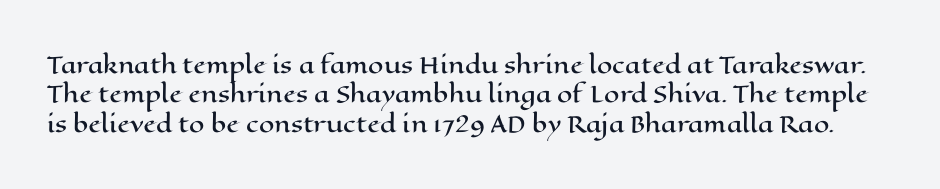
{"italic": "no", "underline": "no", "line_spacing": "normal", "line_spacing_ratio": 1.34, "letter_spacing": "normal", "letter_spacing_em": 0.0, "glyph_px": 22}
